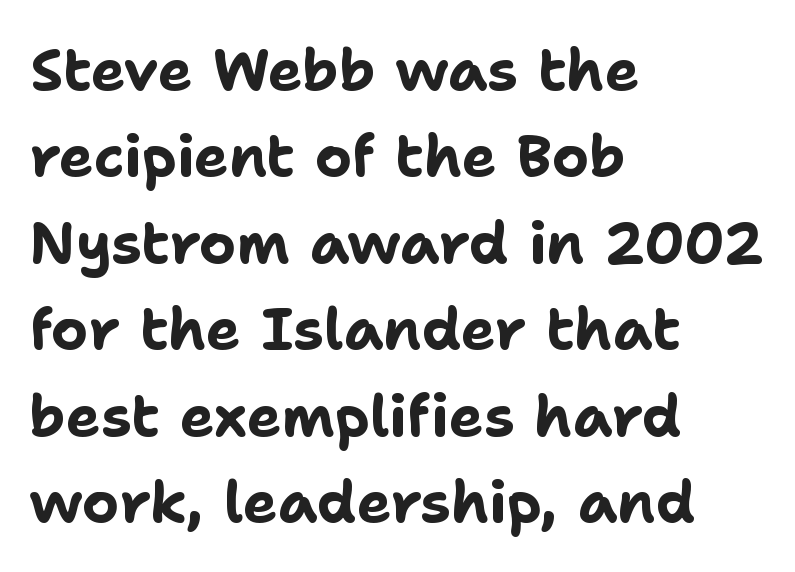
Q: Is the text bold? A: Yes.
Q: Is the text italic (slanted)? A: No, it is upright.
Q: Is the typeface a serif or a sans-serif typeface? A: Sans-serif.
Q: Is the text underlined? A: No.
Q: How is the paragraph aligned? A: Left-aligned.
Q: Is the spacing between letters normal or unusually wide? A: Normal.
Q: Is the spacing between lines tight, normal or loose? A: Normal.
Q: Width (condensed, normal, or wide)? A: Normal.
Q: Stroke contrast? A: Low.
Q: x-height? A: Medium.
Q: Monospaced? A: No.
